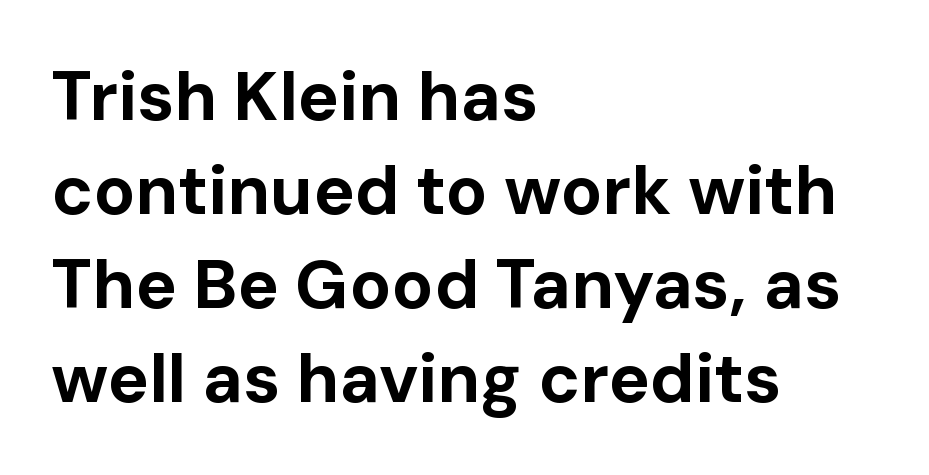
The image shows 69 px bold sans-serif type, upright; set left-aligned, normal line spacing (1.36x), normal letter spacing, not underlined; low stroke contrast and a medium x-height.
